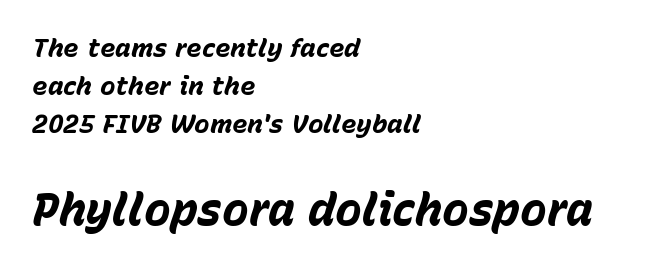
Q: Is the text bold? A: Yes.
Q: Is the text italic (slanted)? A: Yes, it leans right by about 15 degrees.
Q: Is the text underlined? A: No.
Q: How is the paragraph aligned? A: Left-aligned.
Q: Is the spacing between letters normal or unusually wide? A: Normal.
Q: Is the spacing between lines tight, normal or loose? A: Normal.
Q: Which block of text is set in a larger size, the first (top) or the second (bottom)? A: The second (bottom) one.
Q: Width (condensed, normal, or wide)? A: Normal.
Q: Stroke contrast? A: Low.
Q: x-height? A: Medium.
Q: Monospaced? A: No.
